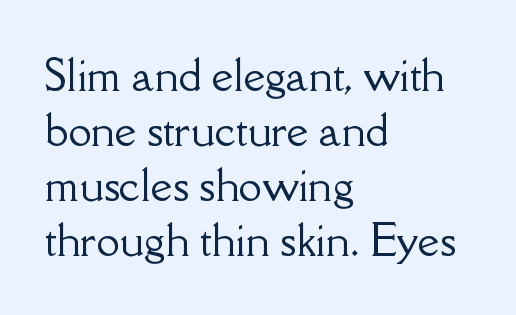
Q: Is the text italic (slanted)? A: No, it is upright.
Q: Is the typeface a serif or a sans-serif typeface? A: Serif.
Q: Is the text underlined? A: No.
Q: How is the paragraph aligned? A: Left-aligned.
Q: Is the spacing between letters normal or unusually wide? A: Normal.
Q: Is the spacing between lines tight, normal or loose? A: Normal.
Q: Width (condensed, normal, or wide)? A: Normal.
Q: Stroke contrast? A: Low.
Q: x-height? A: Small.
Q: Monospaced? A: No.
